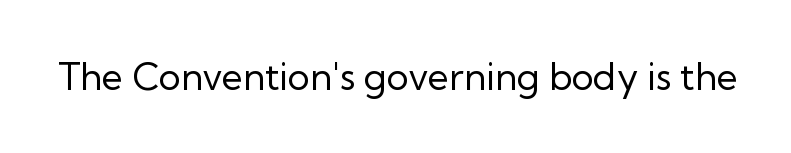
Q: Is the text bold? A: No.
Q: Is the text italic (slanted)? A: No, it is upright.
Q: Is the typeface a serif or a sans-serif typeface? A: Sans-serif.
Q: Is the text underlined? A: No.
Q: Is the spacing between letters normal or unusually wide? A: Normal.
Q: Width (condensed, normal, or wide)? A: Normal.
Q: Stroke contrast? A: Low.
Q: x-height? A: Medium.
Q: Monospaced? A: No.
